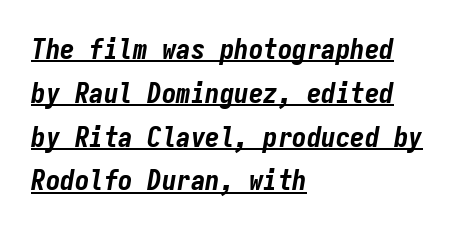
Q: Is the text bold? A: Yes.
Q: Is the text italic (slanted)? A: Yes, it leans right by about 9 degrees.
Q: Is the text underlined? A: Yes.
Q: How is the paragraph aligned? A: Left-aligned.
Q: Is the spacing between letters normal or unusually wide? A: Normal.
Q: Is the spacing between lines tight, normal or loose? A: Normal.
Q: Width (condensed, normal, or wide)? A: Condensed.
Q: Stroke contrast? A: Low.
Q: x-height? A: Medium.
Q: Monospaced? A: Yes.
